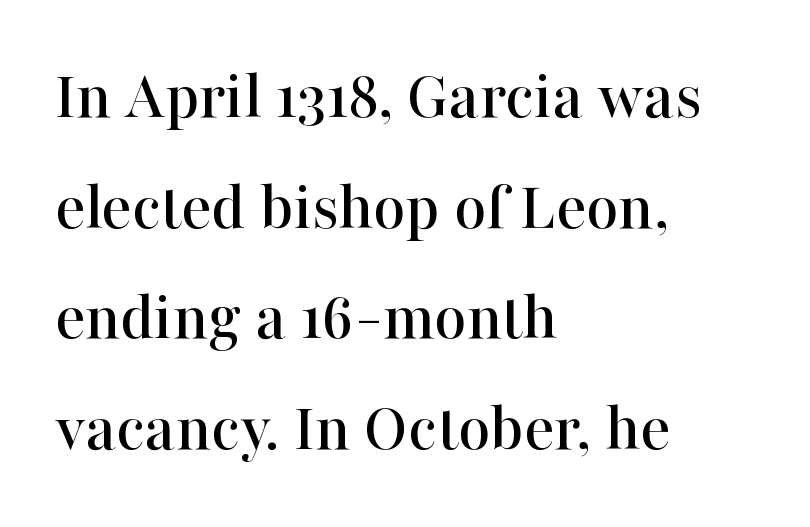
Quick note: underline off. Note: serifs present on the glyphs. Italic: no, the glyphs are upright roman. Leftover space on each line is placed entirely after the last word.
